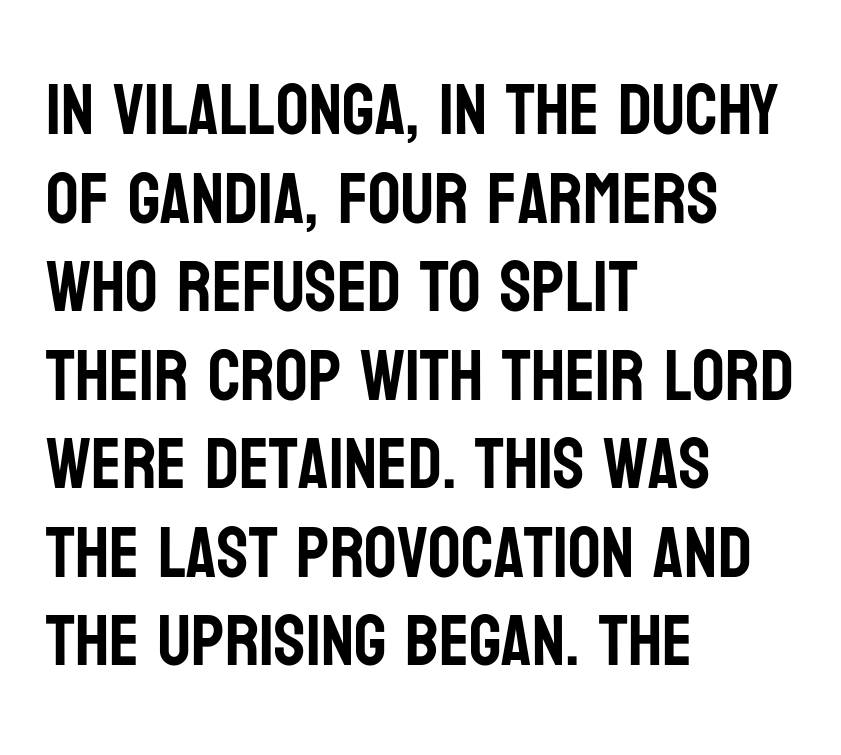
Q: Is the text italic (slanted)? A: No, it is upright.
Q: Is the typeface a serif or a sans-serif typeface? A: Sans-serif.
Q: Is the text underlined? A: No.
Q: How is the paragraph aligned? A: Left-aligned.
Q: Is the spacing between letters normal or unusually wide? A: Normal.
Q: Width (condensed, normal, or wide)? A: Condensed.
Q: Stroke contrast? A: Low.
Q: x-height? A: Large.
Q: Monospaced? A: No.
